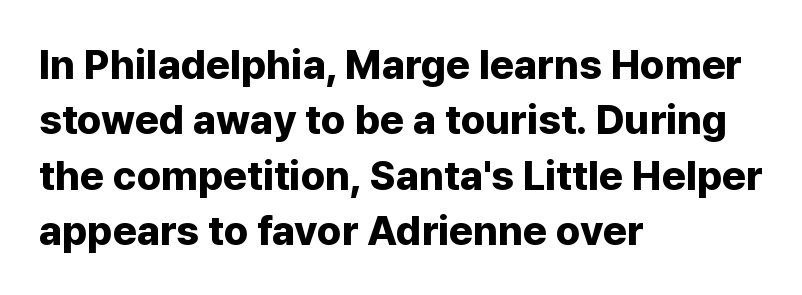
Q: Is the text bold? A: Yes.
Q: Is the text italic (slanted)? A: No, it is upright.
Q: Is the typeface a serif or a sans-serif typeface? A: Sans-serif.
Q: Is the text underlined? A: No.
Q: How is the paragraph aligned? A: Left-aligned.
Q: Is the spacing between letters normal or unusually wide? A: Normal.
Q: Is the spacing between lines tight, normal or loose? A: Normal.
Q: Width (condensed, normal, or wide)? A: Normal.
Q: Stroke contrast? A: Low.
Q: x-height? A: Medium.
Q: Monospaced? A: No.
